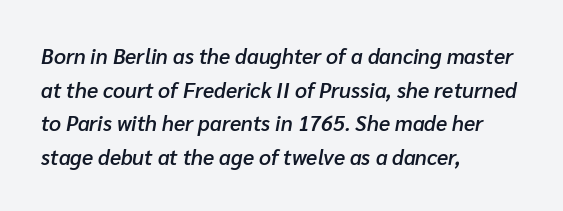
The image shows 21 px text type, italic (leaning right); set left-aligned, normal line spacing (1.6x), normal letter spacing, not underlined.
